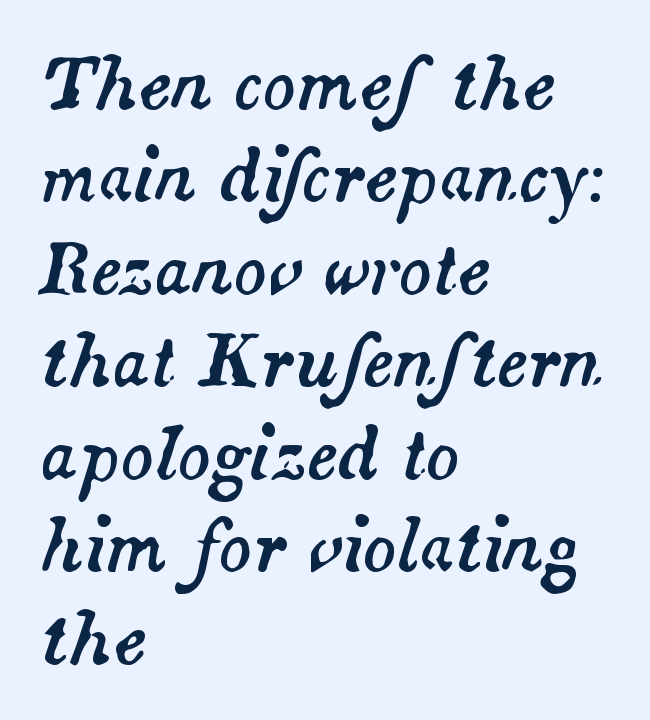
Q: Is the text italic (slanted)? A: Yes, it leans right by about 14 degrees.
Q: Is the text underlined? A: No.
Q: How is the paragraph aligned? A: Left-aligned.
Q: Is the spacing between letters normal or unusually wide? A: Normal.
Q: Is the spacing between lines tight, normal or loose? A: Normal.
Q: Width (condensed, normal, or wide)? A: Normal.
Q: Stroke contrast? A: Medium.
Q: x-height? A: Small.
Q: Monospaced? A: No.
